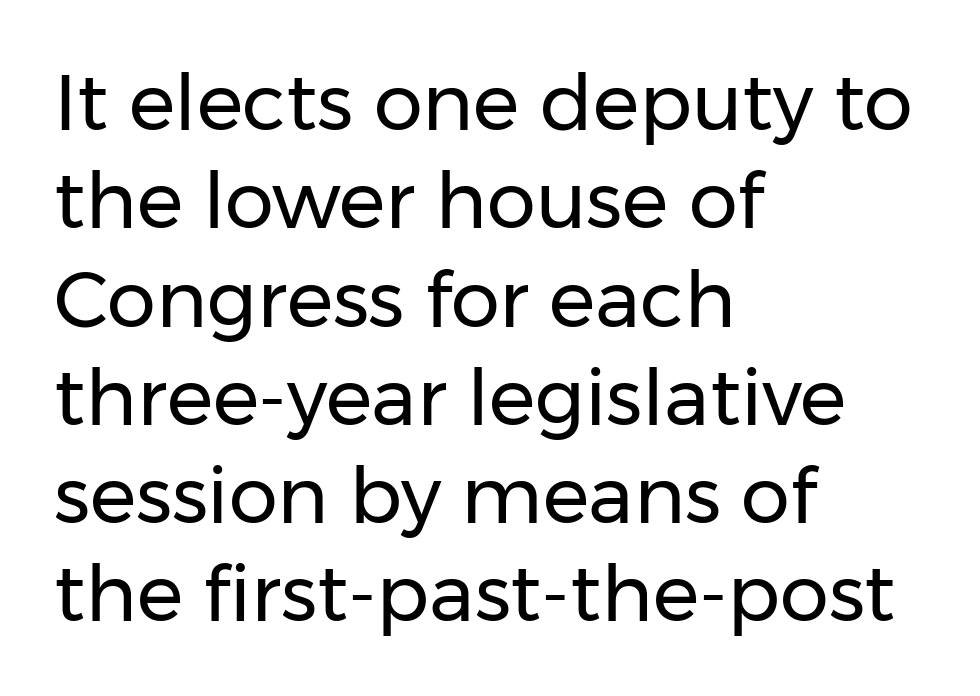
{"serif": "no", "italic": "no", "bold": "no", "weight": "regular", "width": "normal", "stroke_contrast": "low", "x_height": "medium", "monospaced": "no", "underline": "no", "align": "left", "line_spacing": "normal", "line_spacing_ratio": 1.26, "letter_spacing": "normal", "letter_spacing_em": 0.0, "glyph_px": 78}
